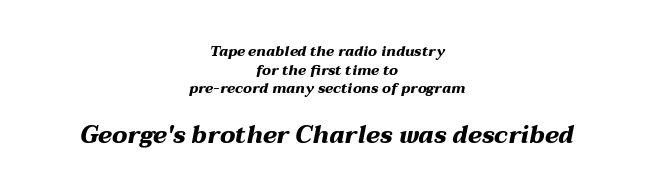
{"italic": "yes", "lean": "right", "slant_degrees": 12, "bold": "yes", "underline": "no", "align": "center", "line_spacing": "normal", "line_spacing_ratio": 1.33, "letter_spacing": "normal", "letter_spacing_em": 0.0, "larger_block": "second", "size_ratio": 1.71, "glyph_px": 24}
